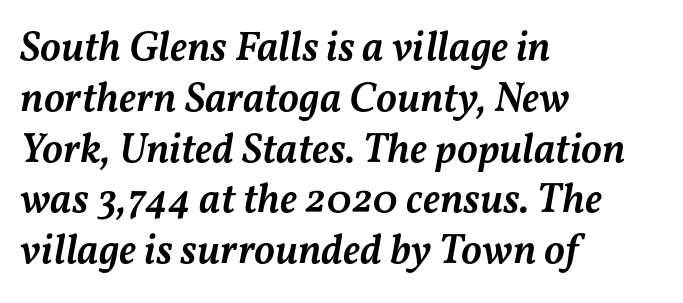
Q: Is the text bold? A: Semi-bold.
Q: Is the text italic (slanted)? A: Yes, it leans right by about 11 degrees.
Q: Is the text underlined? A: No.
Q: How is the paragraph aligned? A: Left-aligned.
Q: Is the spacing between letters normal or unusually wide? A: Normal.
Q: Width (condensed, normal, or wide)? A: Normal.
Q: Stroke contrast? A: Medium.
Q: x-height? A: Medium.
Q: Monospaced? A: No.
